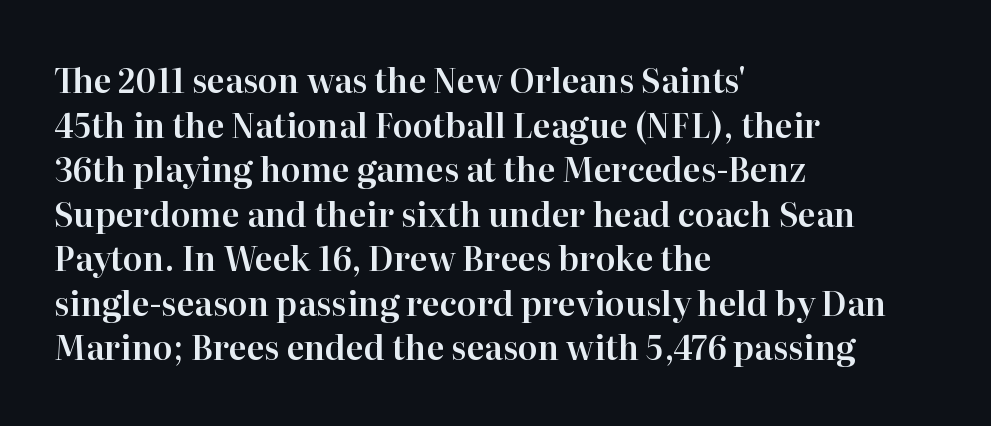
Lines of text with bare space underneath. A classic flush-left, rag-right setting is used for this passage. It's the straight-up-and-down kind of type. Font category for this specimen: serif.
